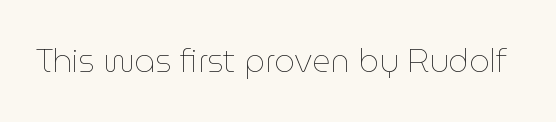
The image shows 32 px thin type, upright; set normal letter spacing, not underlined; low stroke contrast and a medium x-height.
